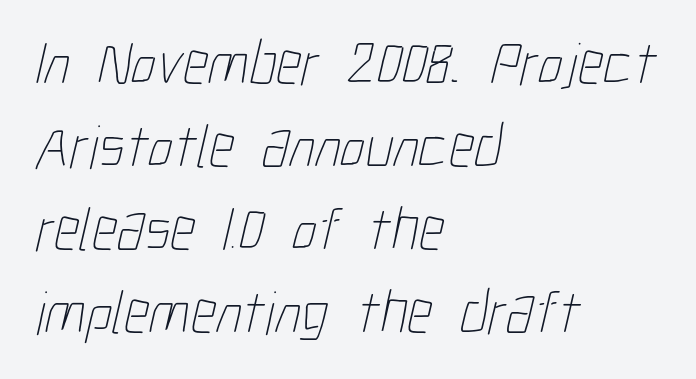
The image shows 62 px thin, condensed type; set left-aligned, normal line spacing (1.34x), normal letter spacing, not underlined; low stroke contrast and a medium x-height.
